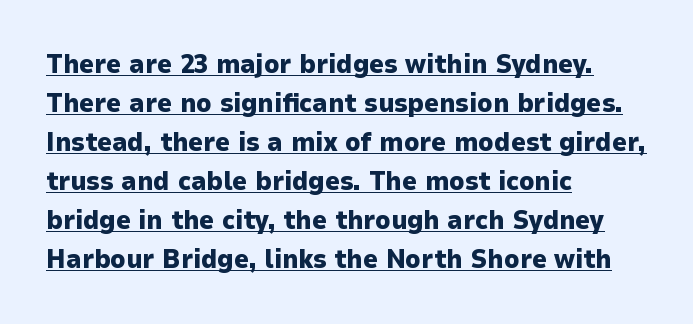
The rendering keeps characters at their native spacing. Italic? Not at all — the glyphs are vertical. Emphasis is given by a line drawn under the lettering. Rows of type keep a routine distance in the vertical direction. Casual observation: everything's shoved over to the left.
